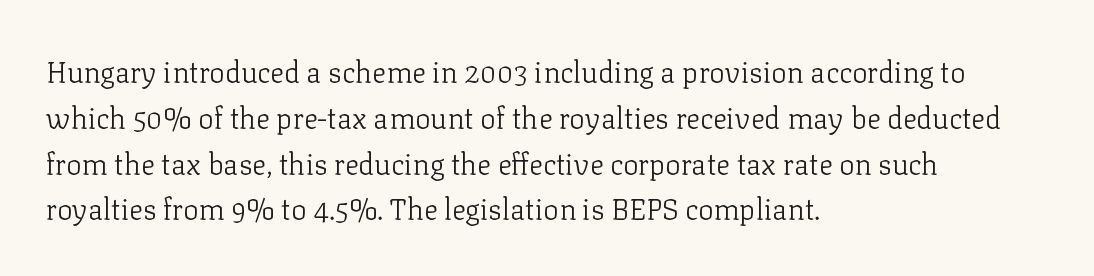
The image shows 29 px light serif type, upright; set left-aligned, normal line spacing (1.58x), normal letter spacing, not underlined; low stroke contrast and a medium x-height.
